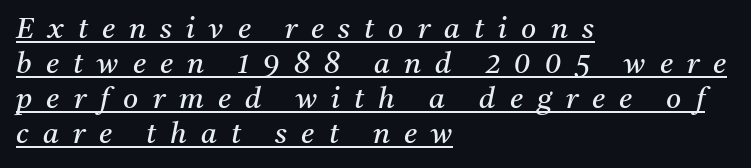
{"serif": "yes", "italic": "yes", "lean": "right", "slant_degrees": 11, "bold": "no", "weight": "regular", "width": "normal", "stroke_contrast": "medium", "x_height": "medium", "monospaced": "no", "underline": "yes", "align": "left", "line_spacing_ratio": 1.21, "letter_spacing": "wide", "letter_spacing_em": 0.49, "glyph_px": 29}
